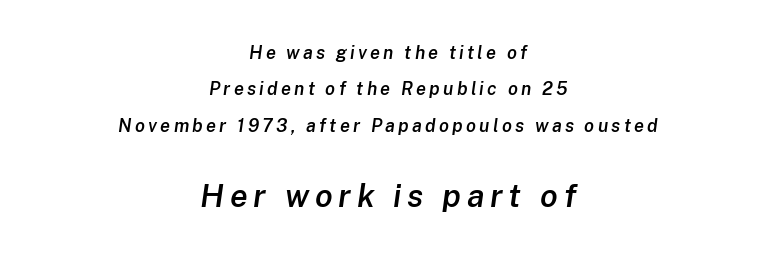
{"italic": "yes", "lean": "right", "slant_degrees": 8, "bold": "semi", "weight": "semibold", "width": "normal", "stroke_contrast": "low", "x_height": "medium", "monospaced": "no", "underline": "no", "align": "center", "line_spacing": "loose", "line_spacing_ratio": 2.02, "larger_block": "second", "size_ratio": 1.78, "glyph_px": 32}
